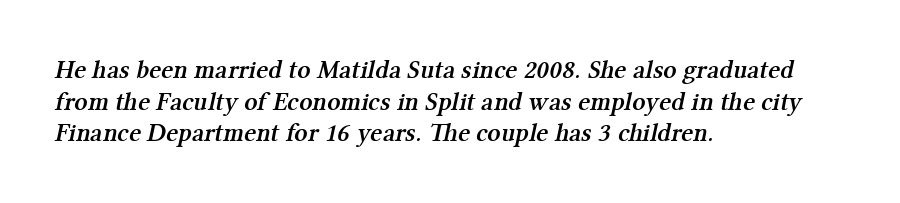
{"bold": "semi", "underline": "no", "align": "left", "line_spacing_ratio": 1.22, "letter_spacing": "normal", "letter_spacing_em": 0.0, "glyph_px": 26}
